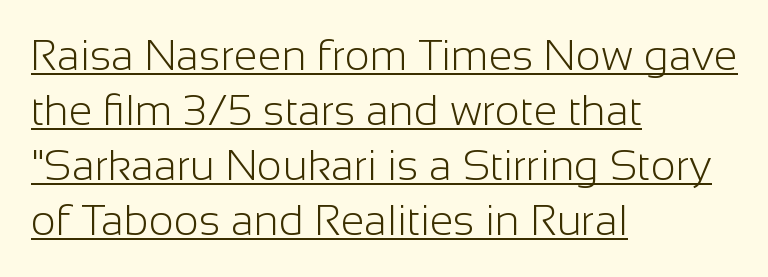
{"serif": "no", "italic": "no", "bold": "no", "weight": "light", "width": "normal", "stroke_contrast": "low", "x_height": "medium", "monospaced": "no", "underline": "yes", "align": "left", "line_spacing": "normal", "line_spacing_ratio": 1.28, "letter_spacing": "normal", "letter_spacing_em": 0.0, "glyph_px": 43}
